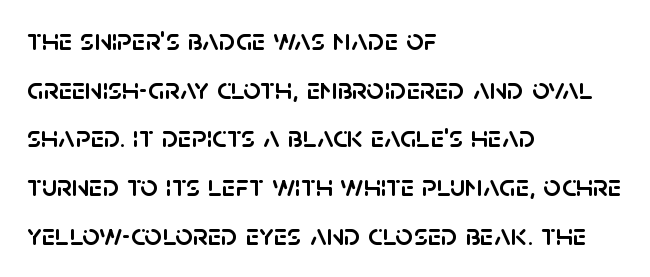
{"serif": "no", "italic": "no", "width": "normal", "stroke_contrast": "low", "x_height": "large", "monospaced": "no", "underline": "no", "align": "left", "line_spacing": "normal", "line_spacing_ratio": 1.57, "letter_spacing": "normal", "letter_spacing_em": 0.0, "glyph_px": 31}
